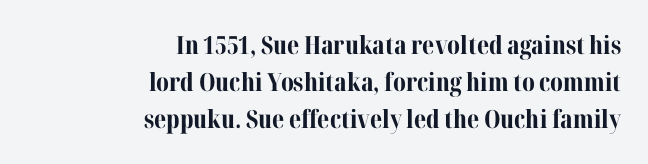
A bare baseline throughout the passage. Do the letters lean? They stand straight. Is the letter spacing exaggerated? No — it looks like the ordinary default. Vertical spacing — default. Layout note: lines flush right.
